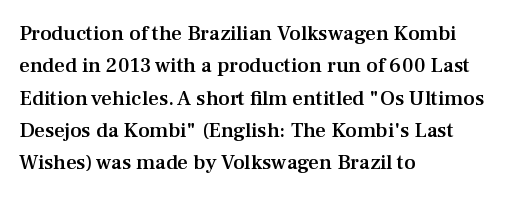
The image shows 21 px text type, upright; set left-aligned, normal line spacing (1.54x), normal letter spacing, not underlined.
